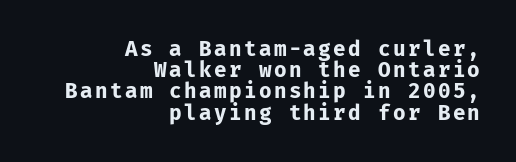
The image shows 21 px bold type, upright; set right-aligned, tight line spacing (1.01x), not underlined.
